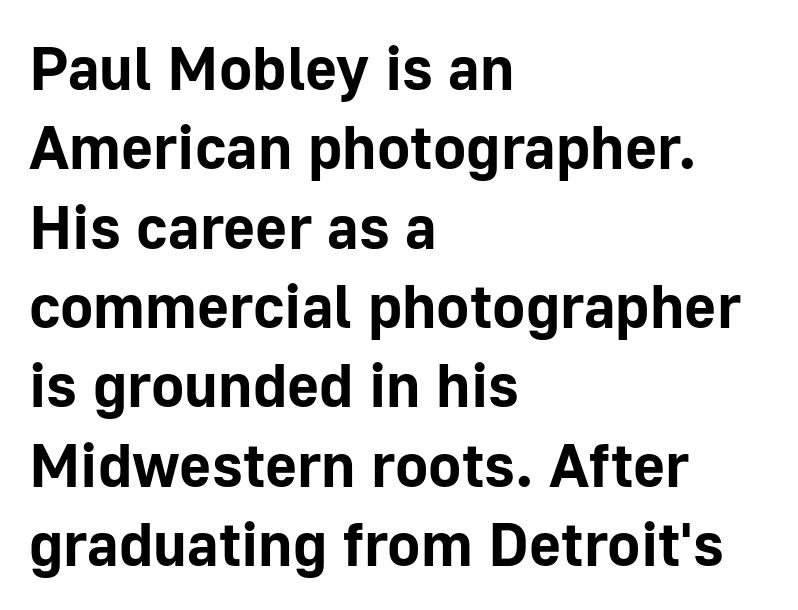
These lines carry a lot of weight — the face is fully bold. Is the block centered? No — it sits flush against the left margin. The typeface chosen for these lines omits serifs. Any mark beneath the type? The region is blank.
